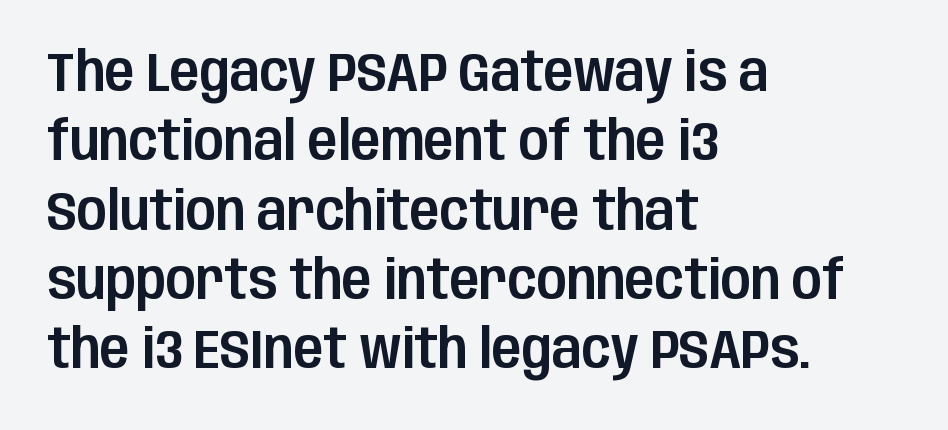
Q: Is the text italic (slanted)? A: No, it is upright.
Q: Is the typeface a serif or a sans-serif typeface? A: Sans-serif.
Q: Is the text underlined? A: No.
Q: How is the paragraph aligned? A: Left-aligned.
Q: Is the spacing between letters normal or unusually wide? A: Normal.
Q: Is the spacing between lines tight, normal or loose? A: Normal.
Q: Width (condensed, normal, or wide)? A: Condensed.
Q: Stroke contrast? A: Low.
Q: x-height? A: Large.
Q: Monospaced? A: No.
